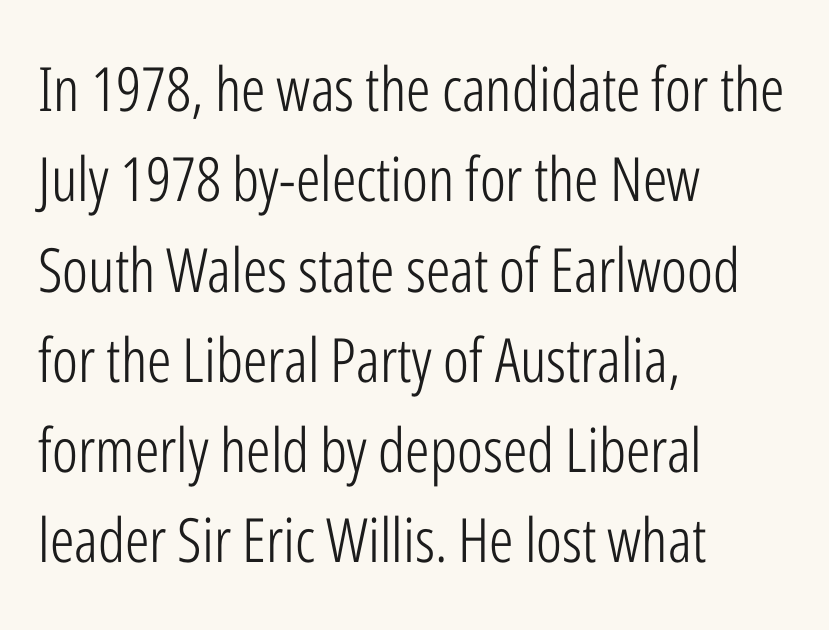
The image shows 61 px light, condensed sans-serif type, upright; set left-aligned, normal line spacing (1.48x), normal letter spacing, not underlined; low stroke contrast and a medium x-height.
